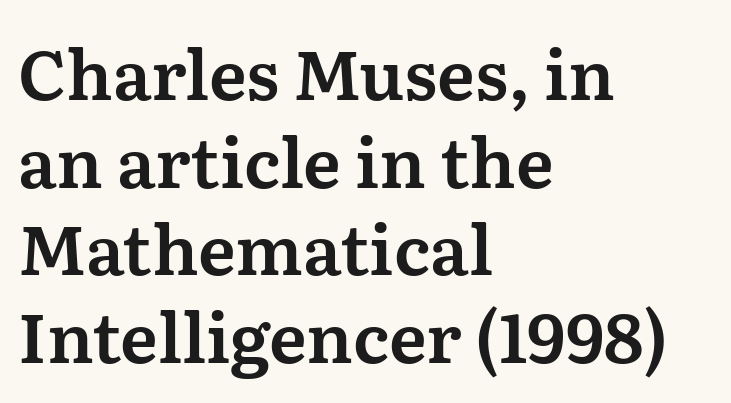
The type sits square on the baseline with zero lean. Serif or sans? Serif — the stroke terminals have little feet. No extra tracking has been applied to these lines. Here the designer chose a conventional face with non-uniform glyph widths. Descenders are the only things crossing below the line.
